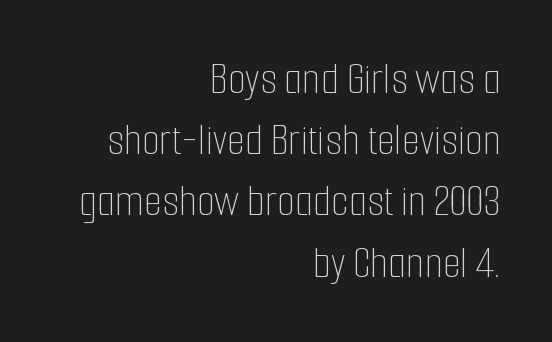
Q: Is the text bold? A: No.
Q: Is the text italic (slanted)? A: No, it is upright.
Q: Is the text underlined? A: No.
Q: How is the paragraph aligned? A: Right-aligned.
Q: Is the spacing between letters normal or unusually wide? A: Normal.
Q: Is the spacing between lines tight, normal or loose? A: Normal.
Q: Width (condensed, normal, or wide)? A: Condensed.
Q: Stroke contrast? A: Low.
Q: x-height? A: Medium.
Q: Monospaced? A: No.
